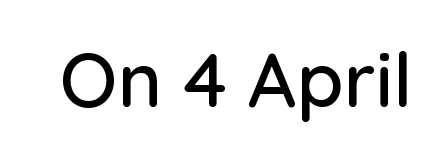
Q: Is the text italic (slanted)? A: No, it is upright.
Q: Is the typeface a serif or a sans-serif typeface? A: Sans-serif.
Q: Is the text underlined? A: No.
Q: Is the spacing between letters normal or unusually wide? A: Normal.
Q: Width (condensed, normal, or wide)? A: Normal.
Q: Stroke contrast? A: Low.
Q: x-height? A: Medium.
Q: Monospaced? A: No.
